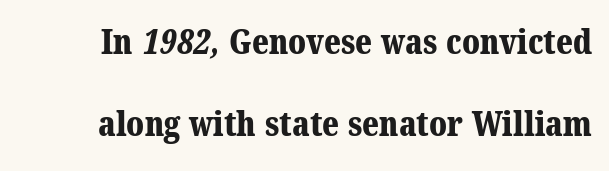
The image shows 34 px bold serif type; set loose line spacing (2.42x), normal letter spacing, not underlined; medium stroke contrast and a medium x-height.
